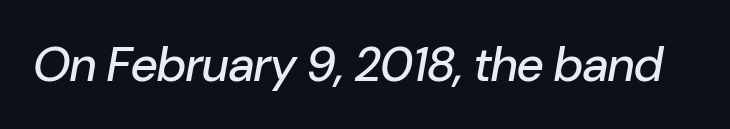
{"italic": "yes", "lean": "right", "slant_degrees": 10, "width": "normal", "stroke_contrast": "low", "x_height": "medium", "monospaced": "no", "underline": "no", "letter_spacing": "normal", "letter_spacing_em": 0.0, "glyph_px": 48}
